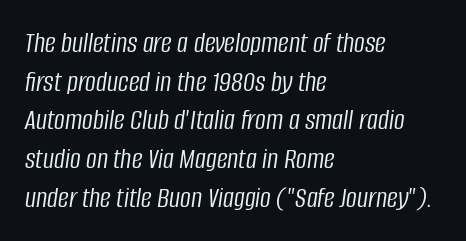
Q: Is the text bold? A: No.
Q: Is the text italic (slanted)? A: Yes, it leans right by about 8 degrees.
Q: Is the text underlined? A: No.
Q: How is the paragraph aligned? A: Left-aligned.
Q: Is the spacing between letters normal or unusually wide? A: Normal.
Q: Is the spacing between lines tight, normal or loose? A: Normal.
Q: Width (condensed, normal, or wide)? A: Condensed.
Q: Stroke contrast? A: Low.
Q: x-height? A: Large.
Q: Monospaced? A: No.
